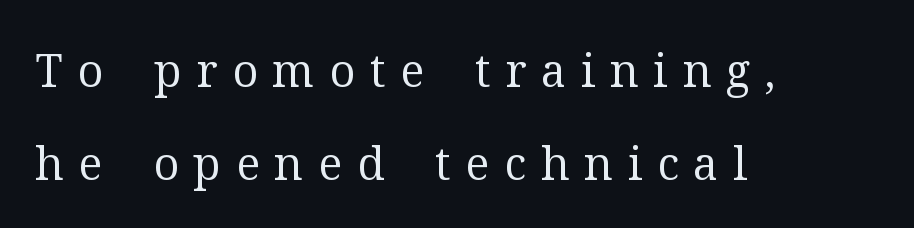
Q: Is the text bold? A: No.
Q: Is the text italic (slanted)? A: No, it is upright.
Q: Is the typeface a serif or a sans-serif typeface? A: Serif.
Q: Is the text underlined? A: No.
Q: How is the paragraph aligned? A: Left-aligned.
Q: Is the spacing between letters normal or unusually wide? A: Unusually wide.
Q: Is the spacing between lines tight, normal or loose? A: Loose.
Q: Width (condensed, normal, or wide)? A: Normal.
Q: Stroke contrast? A: Medium.
Q: x-height? A: Medium.
Q: Monospaced? A: No.
